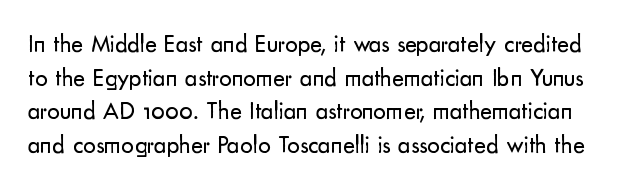
{"italic": "no", "bold": "no", "underline": "no", "line_spacing": "normal", "line_spacing_ratio": 1.35, "letter_spacing": "normal", "letter_spacing_em": 0.0, "glyph_px": 25}
